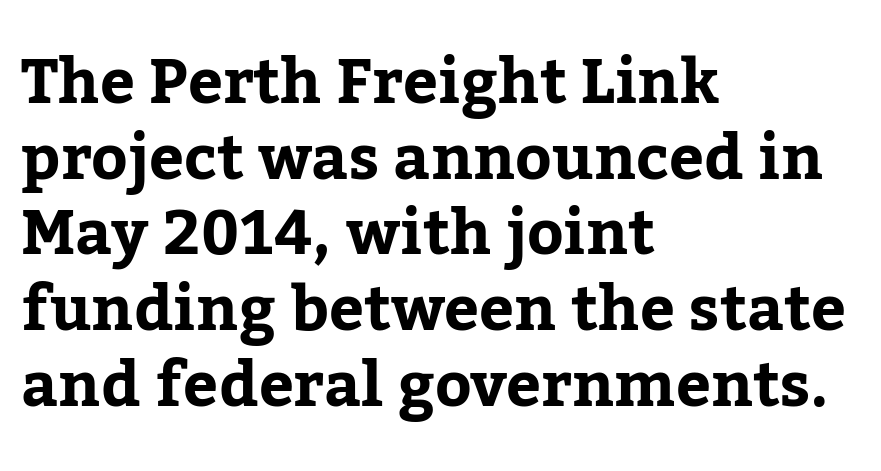
{"serif": "yes", "italic": "no", "bold": "yes", "weight": "bold", "width": "normal", "stroke_contrast": "low", "x_height": "medium", "monospaced": "no", "underline": "no", "align": "left", "line_spacing_ratio": 1.22, "letter_spacing": "normal", "letter_spacing_em": 0.0, "glyph_px": 62}
